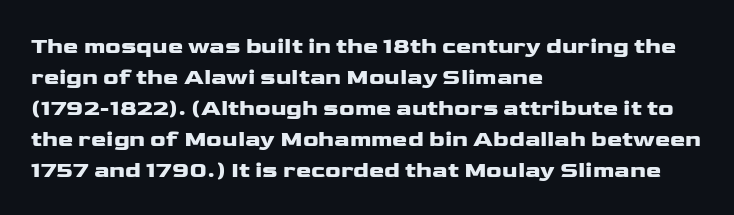
Q: Is the text italic (slanted)? A: No, it is upright.
Q: Is the text underlined? A: No.
Q: How is the paragraph aligned? A: Left-aligned.
Q: Is the spacing between letters normal or unusually wide? A: Normal.
Q: Is the spacing between lines tight, normal or loose? A: Normal.
